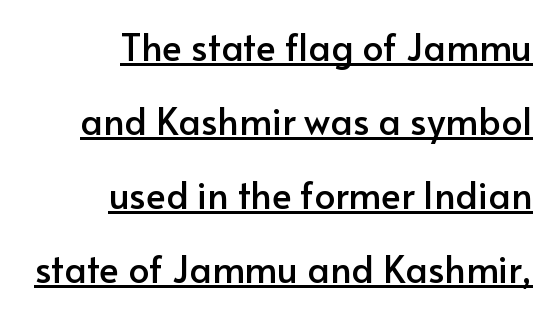
The image shows 37 px sans-serif type, upright; set right-aligned, loose line spacing (2.0x), normal letter spacing, underlined; low stroke contrast and a small x-height.
